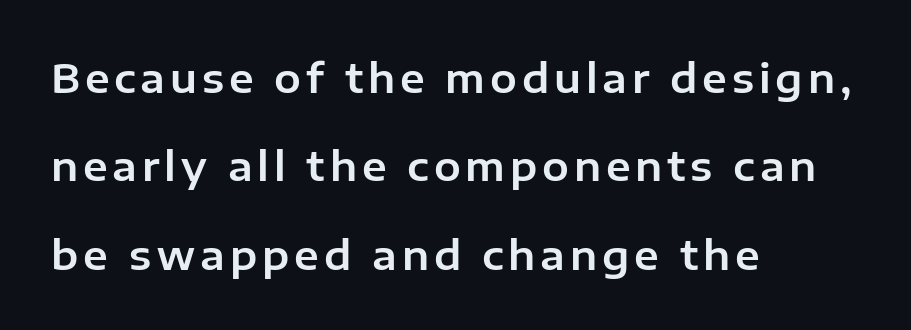
{"serif": "no", "italic": "no", "width": "normal", "stroke_contrast": "low", "x_height": "medium", "monospaced": "no", "underline": "no", "align": "left", "line_spacing": "loose", "line_spacing_ratio": 2.21, "glyph_px": 40}
